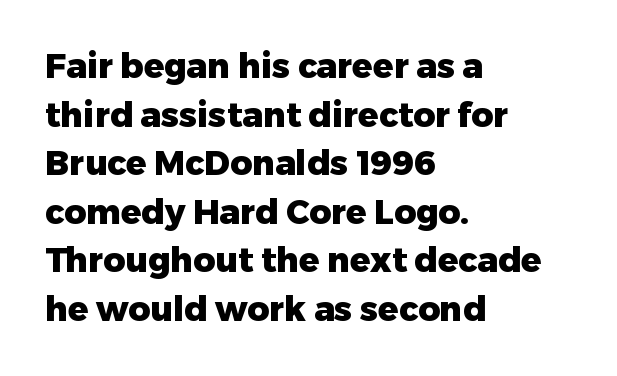
Q: Is the text bold? A: Yes.
Q: Is the text italic (slanted)? A: No, it is upright.
Q: Is the typeface a serif or a sans-serif typeface? A: Sans-serif.
Q: Is the text underlined? A: No.
Q: How is the paragraph aligned? A: Left-aligned.
Q: Is the spacing between letters normal or unusually wide? A: Normal.
Q: Is the spacing between lines tight, normal or loose? A: Normal.
Q: Width (condensed, normal, or wide)? A: Normal.
Q: Stroke contrast? A: Low.
Q: x-height? A: Medium.
Q: Monospaced? A: No.
